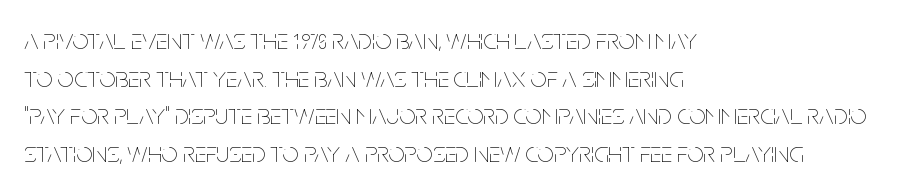
The image shows 29 px thin, condensed type, upright; set left-aligned, normal line spacing (1.3x), normal letter spacing, not underlined; low stroke contrast and a large x-height.
